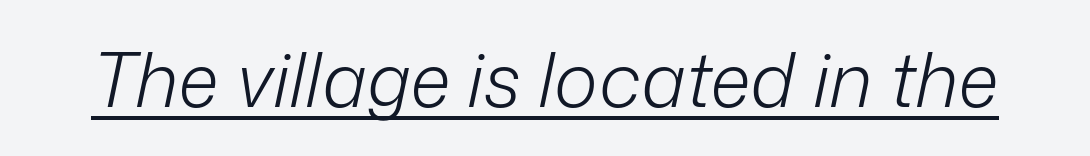
Q: Is the text bold? A: No.
Q: Is the text italic (slanted)? A: Yes, it leans right by about 12 degrees.
Q: Is the text underlined? A: Yes.
Q: Is the spacing between letters normal or unusually wide? A: Normal.
Q: Width (condensed, normal, or wide)? A: Normal.
Q: Stroke contrast? A: Low.
Q: x-height? A: Medium.
Q: Monospaced? A: No.
